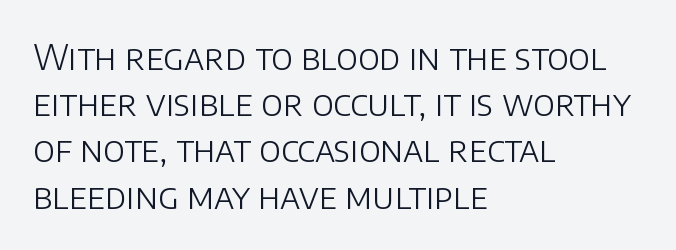
The passage shown stacks its lines at a standard gap. Line beginnings align vertically; line endings do not. Stems here are at most as thick as an everyday book face. Each row of text sits above clean, open space. The rendering keeps characters at their native spacing. Each letter keeps its own natural width here, so spacing adapts to shape.
